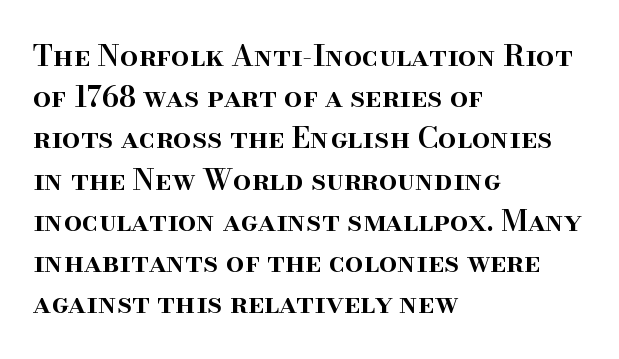
Q: Is the text bold? A: Semi-bold.
Q: Is the text italic (slanted)? A: No, it is upright.
Q: Is the typeface a serif or a sans-serif typeface? A: Serif.
Q: Is the text underlined? A: No.
Q: How is the paragraph aligned? A: Left-aligned.
Q: Is the spacing between letters normal or unusually wide? A: Normal.
Q: Is the spacing between lines tight, normal or loose? A: Normal.
Q: Width (condensed, normal, or wide)? A: Normal.
Q: Stroke contrast? A: High.
Q: x-height? A: Small.
Q: Monospaced? A: No.
